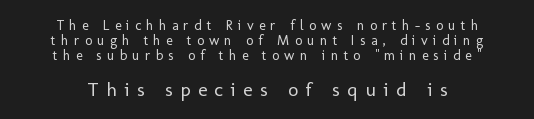
The image shows 20 px text type, upright; set centered, tight line spacing (1.08x), unusually wide letter spacing (+0.37 em), not underlined; the second (bottom) block is 1.43x larger.
